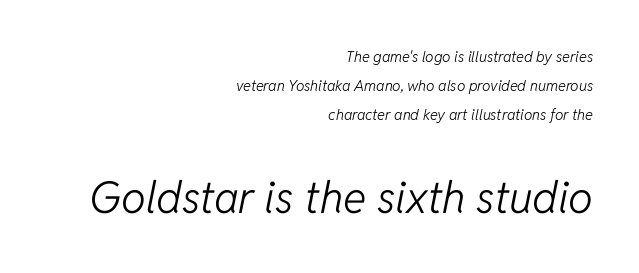
Q: Is the text bold? A: No.
Q: Is the text italic (slanted)? A: Yes, it leans right by about 11 degrees.
Q: Is the text underlined? A: No.
Q: How is the paragraph aligned? A: Right-aligned.
Q: Is the spacing between letters normal or unusually wide? A: Normal.
Q: Is the spacing between lines tight, normal or loose? A: Loose.
Q: Which block of text is set in a larger size, the first (top) or the second (bottom)? A: The second (bottom) one.
Q: Width (condensed, normal, or wide)? A: Normal.
Q: Stroke contrast? A: Low.
Q: x-height? A: Medium.
Q: Monospaced? A: No.
